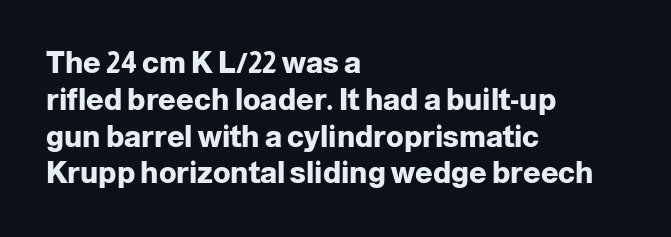
{"serif": "no", "italic": "no", "bold": "yes", "weight": "heavy", "width": "normal", "stroke_contrast": "low", "x_height": "medium", "monospaced": "no", "underline": "no", "align": "left", "line_spacing": "normal", "line_spacing_ratio": 1.27, "letter_spacing": "normal", "letter_spacing_em": 0.0, "glyph_px": 29}
